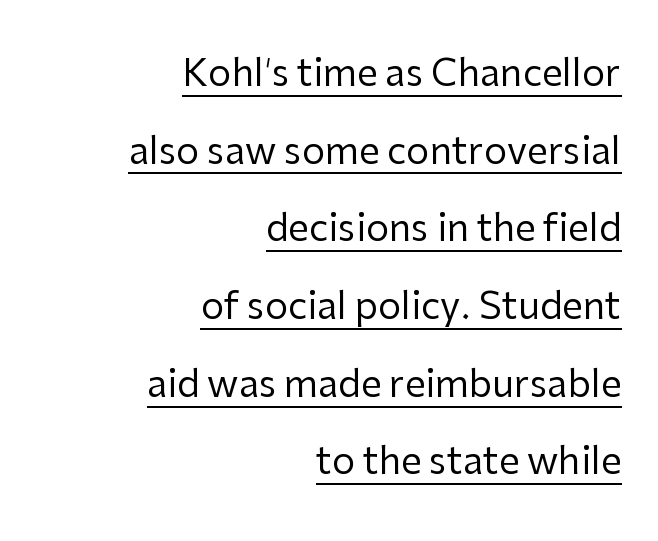
Leftover space on each line is placed entirely before the opening word. Tracking here is standard; glyphs follow each other at the usual distance. The specimen includes a rule beneath the text block's lines. What's the leading like? Stretched, with rows far apart.
